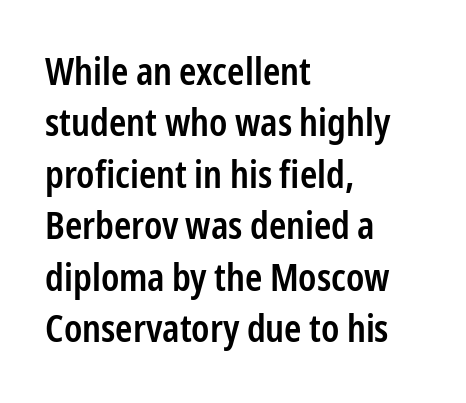
{"serif": "no", "italic": "no", "bold": "semi", "weight": "semibold", "width": "condensed", "stroke_contrast": "low", "x_height": "medium", "monospaced": "no", "underline": "no", "align": "left", "line_spacing": "normal", "line_spacing_ratio": 1.39, "letter_spacing": "normal", "letter_spacing_em": 0.0, "glyph_px": 37}
